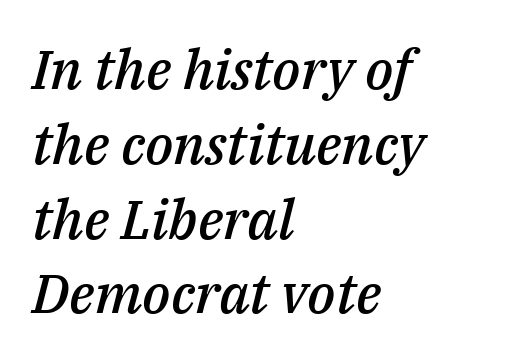
In terms of leading, this rendering sits right in the middle. The passage shown leans; its letterforms are oblique. Casual observation: everything's shoved over to the left. Glance below the letters and you will spot only blank space. How heavy is the stroke? Medium-heavy — a semibold, shy of bold. Caption: standard tracking, unaltered.
